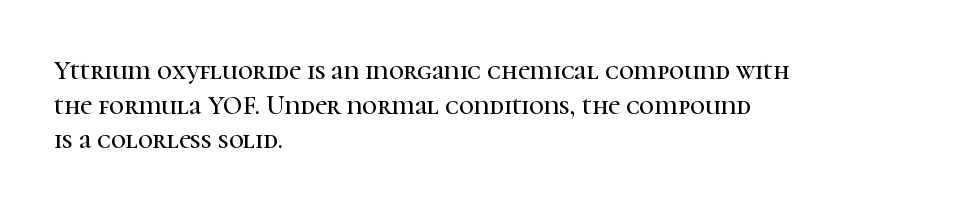
The image shows 26 px text type, upright; set left-aligned, normal line spacing (1.33x), normal letter spacing, not underlined.
